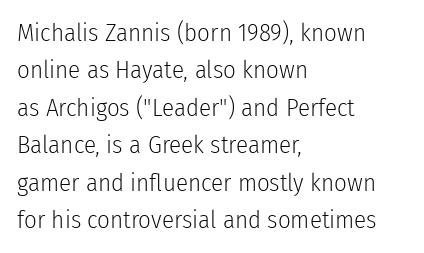
The image shows 25 px text type, upright; set left-aligned, normal line spacing (1.5x), normal letter spacing, not underlined.
